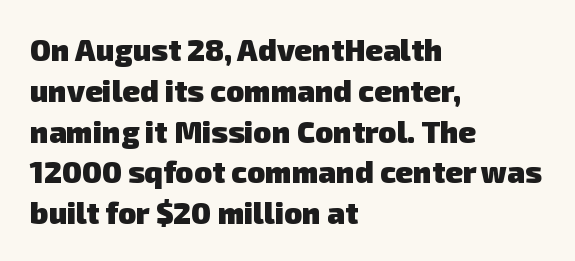
The ragged edge is on the right, which tells us the setting is flush left. This rendering leaves character spacing at its baseline value. Is this a sans? Yes — the strokes have no serifs. Successive baselines arrive at the customary interval. Clear beneath every line of the passage. The letters advance in unequal steps, a hallmark of proportional type.
